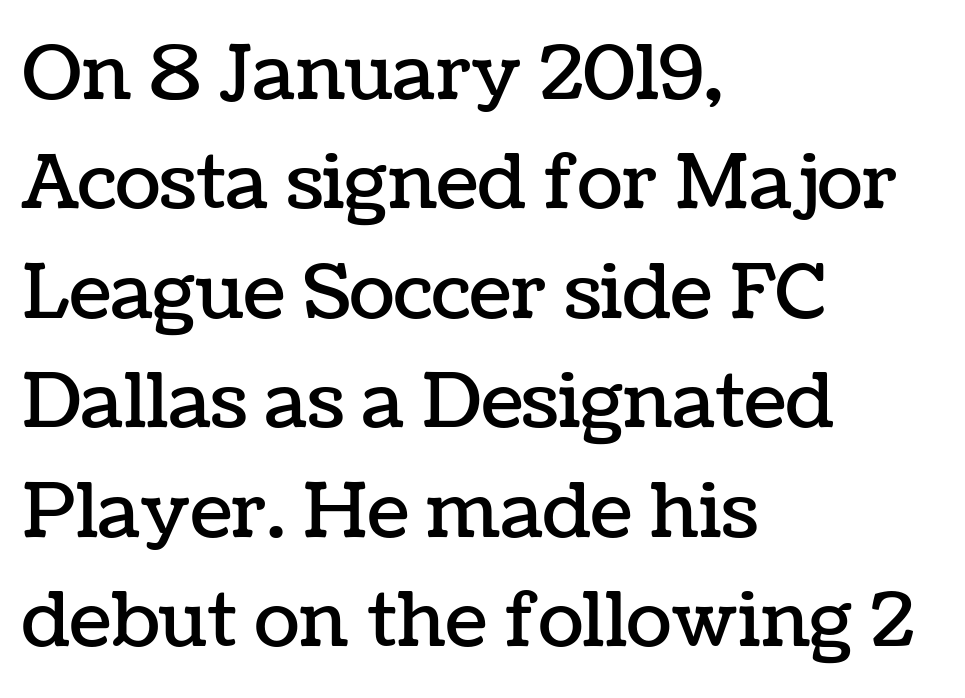
Q: Is the text italic (slanted)? A: No, it is upright.
Q: Is the text underlined? A: No.
Q: How is the paragraph aligned? A: Left-aligned.
Q: Is the spacing between letters normal or unusually wide? A: Normal.
Q: Is the spacing between lines tight, normal or loose? A: Normal.
Q: Width (condensed, normal, or wide)? A: Normal.
Q: Stroke contrast? A: Low.
Q: x-height? A: Medium.
Q: Monospaced? A: No.
